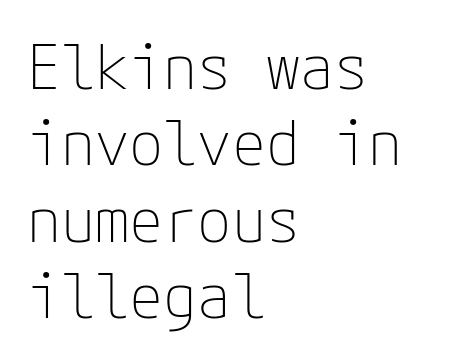
The image shows 62 px thin sans-serif type, upright; set left-aligned, line spacing 1.23x, normal letter spacing, not underlined; low stroke contrast and a medium x-height.
